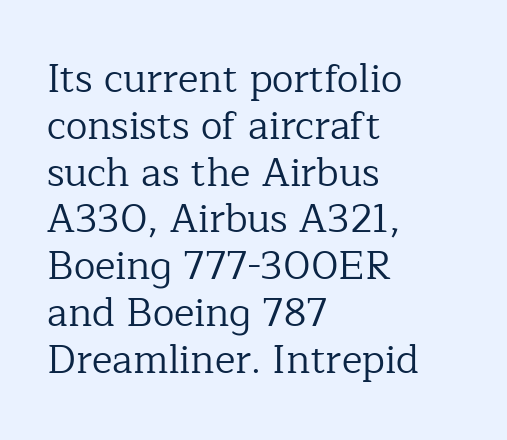
Q: Is the text bold? A: No.
Q: Is the text italic (slanted)? A: No, it is upright.
Q: Is the typeface a serif or a sans-serif typeface? A: Serif.
Q: Is the text underlined? A: No.
Q: How is the paragraph aligned? A: Left-aligned.
Q: Is the spacing between letters normal or unusually wide? A: Normal.
Q: Width (condensed, normal, or wide)? A: Normal.
Q: Stroke contrast? A: Low.
Q: x-height? A: Medium.
Q: Monospaced? A: No.
